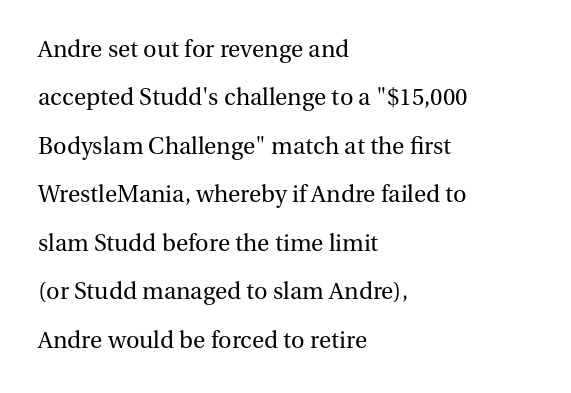
The image shows 25 px text type, upright; set left-aligned, loose line spacing (1.94x), normal letter spacing, not underlined.
